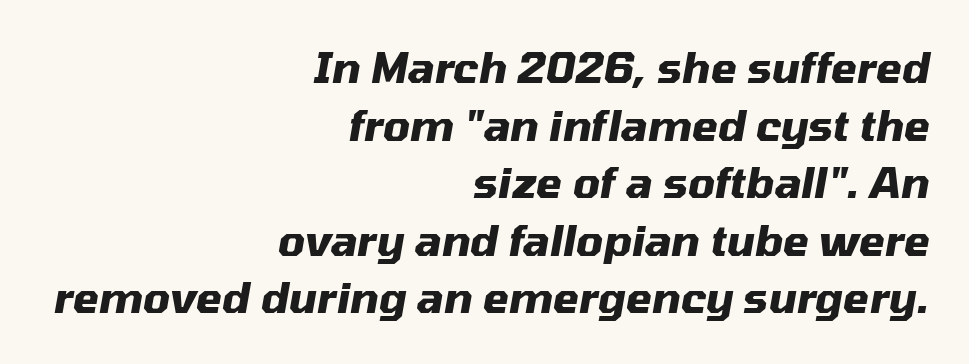
Think of a printed novel: that variable character pitch is what you see here. How heavy is the stroke? Heavy — this is a bold. Look at the tracking — it's just the regular setting, nothing added. The paragraph has a hard right edge and a soft left edge.
